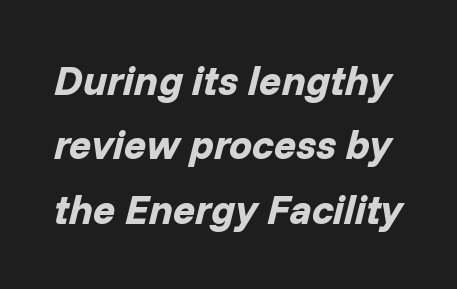
Q: Is the text bold? A: Yes.
Q: Is the text italic (slanted)? A: Yes, it leans right by about 14 degrees.
Q: Is the text underlined? A: No.
Q: Is the spacing between letters normal or unusually wide? A: Normal.
Q: Is the spacing between lines tight, normal or loose? A: Normal.
Q: Width (condensed, normal, or wide)? A: Normal.
Q: Stroke contrast? A: Low.
Q: x-height? A: Medium.
Q: Monospaced? A: No.
